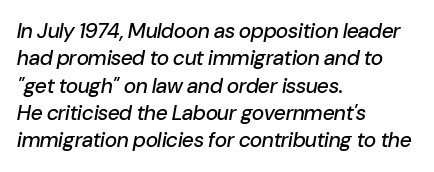
{"italic": "yes", "lean": "right", "slant_degrees": 10, "underline": "no", "align": "left", "line_spacing": "normal", "line_spacing_ratio": 1.3, "letter_spacing": "normal", "letter_spacing_em": 0.0, "glyph_px": 21}
